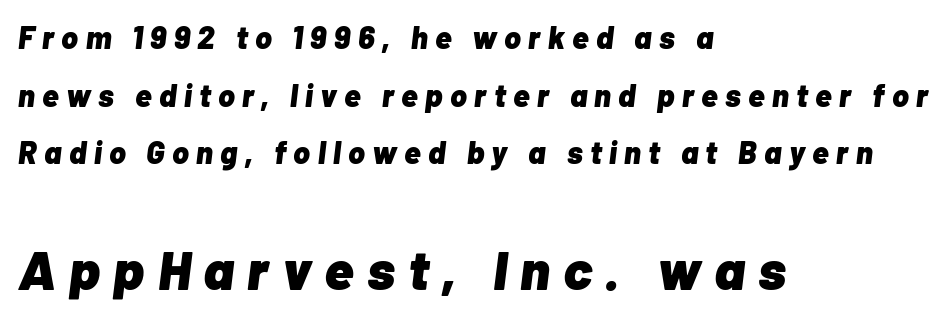
The image shows 55 px heavy type, italic (leaning right); set left-aligned, line spacing 1.86x, unusually wide letter spacing (+0.24 em), not underlined; the second (bottom) block is 1.77x larger; low stroke contrast and a medium x-height.
